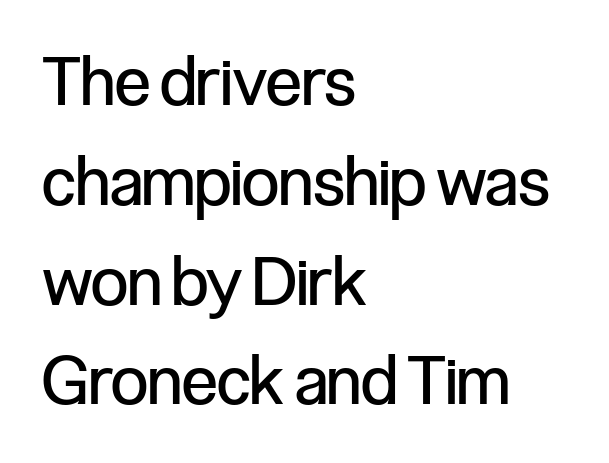
The image shows 67 px regular-weight, condensed sans-serif type, upright; set left-aligned, normal line spacing (1.49x), normal letter spacing, not underlined; low stroke contrast and a medium x-height.
